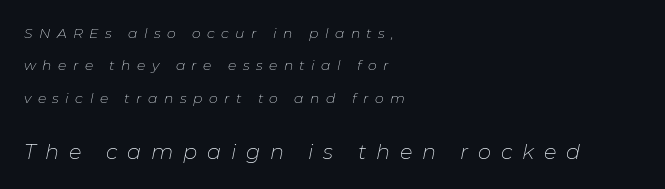
Q: Is the text bold? A: No.
Q: Is the text italic (slanted)? A: Yes, it leans right by about 11 degrees.
Q: Is the text underlined? A: No.
Q: How is the paragraph aligned? A: Left-aligned.
Q: Is the spacing between letters normal or unusually wide? A: Unusually wide.
Q: Is the spacing between lines tight, normal or loose? A: Loose.
Q: Which block of text is set in a larger size, the first (top) or the second (bottom)? A: The second (bottom) one.
